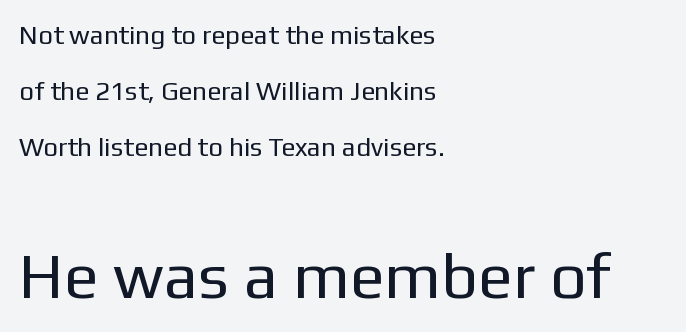
The image shows 64 px regular-weight sans-serif type, upright; set left-aligned, loose line spacing (2.15x), normal letter spacing, not underlined; the second (bottom) block is 2.46x larger; low stroke contrast and a medium x-height.
